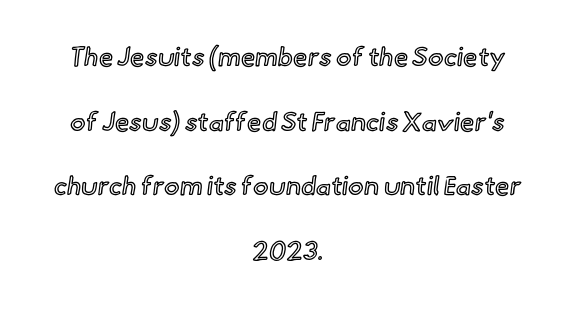
The image shows 26 px text type; set centered, loose line spacing (2.49x), normal letter spacing, not underlined.
